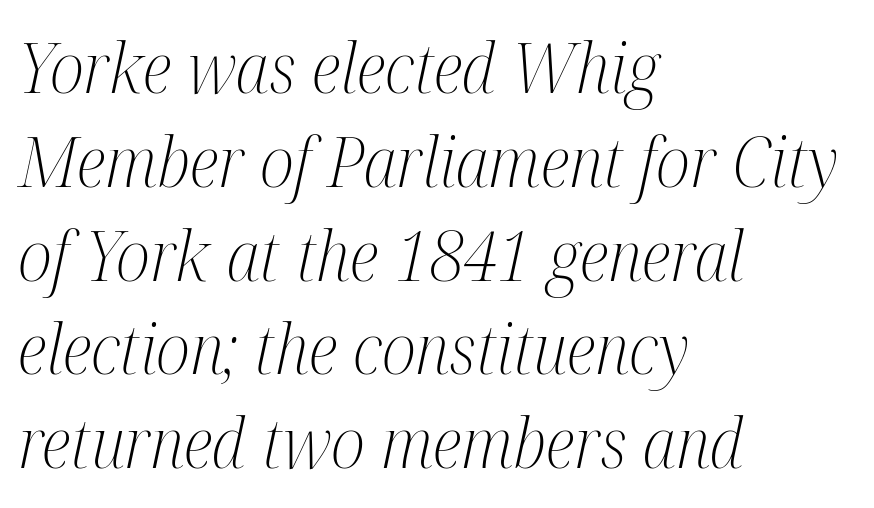
{"serif": "yes", "italic": "yes", "lean": "right", "slant_degrees": 12, "bold": "no", "weight": "light", "width": "condensed", "stroke_contrast": "medium", "x_height": "medium", "monospaced": "no", "underline": "no", "align": "left", "line_spacing": "normal", "line_spacing_ratio": 1.34, "letter_spacing": "normal", "letter_spacing_em": 0.0, "glyph_px": 70}
